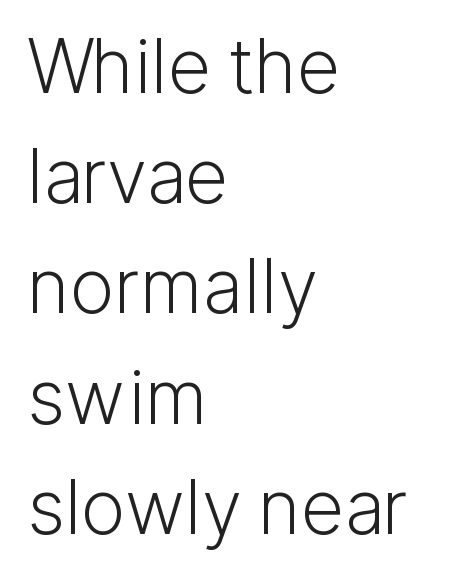
{"serif": "no", "italic": "no", "bold": "no", "weight": "light", "width": "normal", "stroke_contrast": "low", "x_height": "medium", "monospaced": "no", "underline": "no", "align": "left", "line_spacing": "normal", "line_spacing_ratio": 1.47, "letter_spacing": "normal", "letter_spacing_em": 0.0, "glyph_px": 75}
